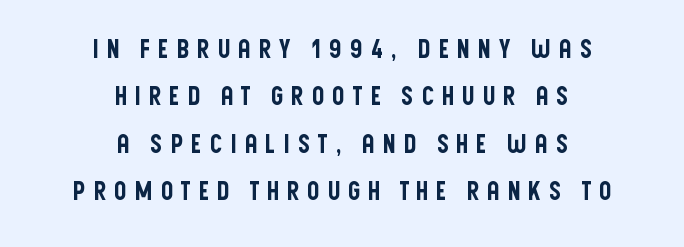
Quick note: interline space is abundant. Caption: multi-line text, centered on the measure. This sample uses expanded letter spacing, leaving extra air between glyphs. Every character sits straight up, as roman type does. The baseline area is clear.
